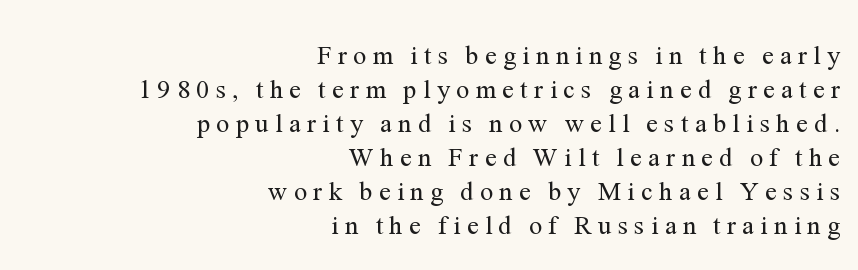
The image shows 26 px text type, upright; set right-aligned, normal line spacing (1.31x), unusually wide letter spacing (+0.25 em), not underlined.
